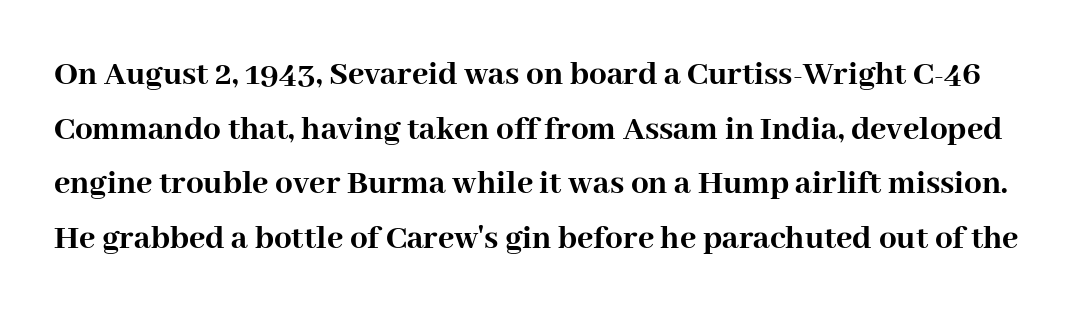
Q: Is the text bold? A: Yes.
Q: Is the text italic (slanted)? A: No, it is upright.
Q: Is the typeface a serif or a sans-serif typeface? A: Serif.
Q: Is the text underlined? A: No.
Q: Is the spacing between letters normal or unusually wide? A: Normal.
Q: Is the spacing between lines tight, normal or loose? A: Normal.
Q: Width (condensed, normal, or wide)? A: Normal.
Q: Stroke contrast? A: High.
Q: x-height? A: Medium.
Q: Monospaced? A: No.
